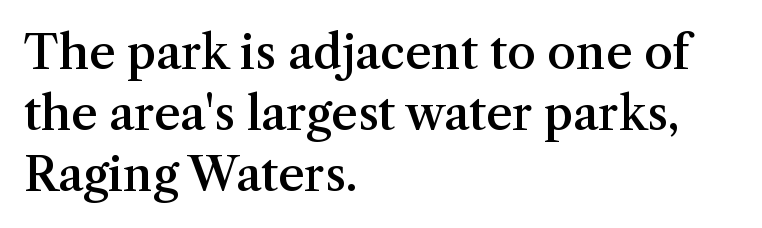
Q: Is the text bold? A: Semi-bold.
Q: Is the text italic (slanted)? A: No, it is upright.
Q: Is the typeface a serif or a sans-serif typeface? A: Serif.
Q: Is the text underlined? A: No.
Q: How is the paragraph aligned? A: Left-aligned.
Q: Is the spacing between letters normal or unusually wide? A: Normal.
Q: Is the spacing between lines tight, normal or loose? A: Normal.
Q: Width (condensed, normal, or wide)? A: Normal.
Q: Stroke contrast? A: Medium.
Q: x-height? A: Medium.
Q: Monospaced? A: No.
